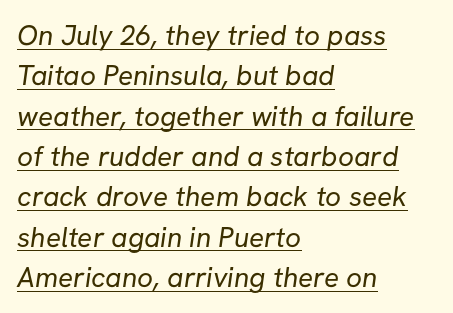
The image shows 28 px regular-weight sans-serif type; set left-aligned, normal line spacing (1.44x), normal letter spacing, underlined; low stroke contrast and a medium x-height.
